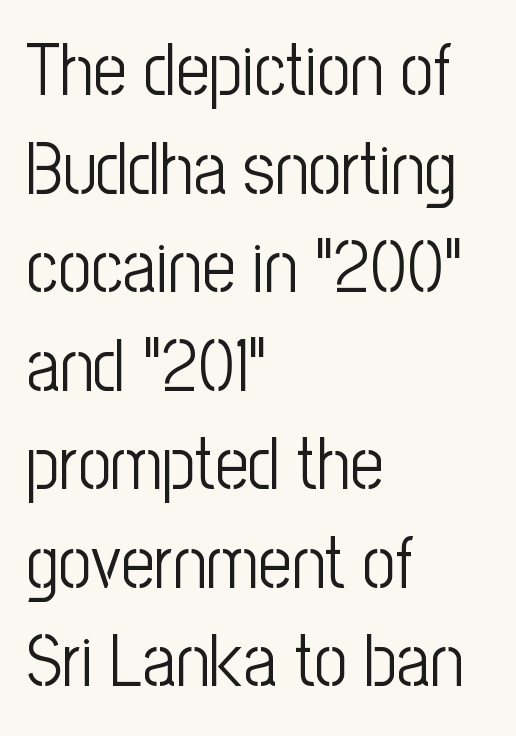
Note the varied advance widths — an 'i' is clearly narrower than an 'm'. Is there much room between lines? A standard amount, neither cramped nor airy. Honestly, the letter spacing is just normal — you wouldn't notice it. These lines are set flush left with a ragged right edge. This rendering employs a face without finishing strokes, i.e., a sans-serif.
